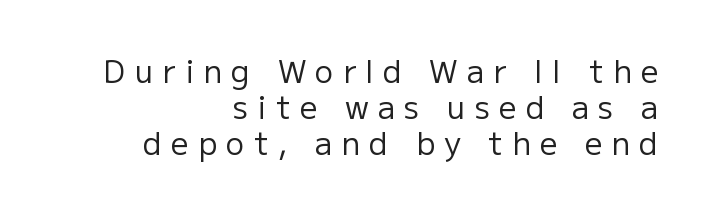
The image shows 31 px regular-weight sans-serif type, upright; set right-aligned, line spacing 1.16x, unusually wide letter spacing (+0.3 em), not underlined; low stroke contrast and a medium x-height.
